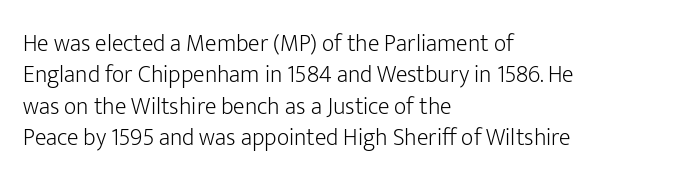
What stands out about the letter spacing? Nothing — it is the standard amount. Unmarked baselines from the first word to the last. The rendering anchors every line to the left-hand side. Regarding leading, the lines here are spaced in the standard way. Compared with a typical body face, this is equally light or lighter still. In terms of posture, this sample is upright.
